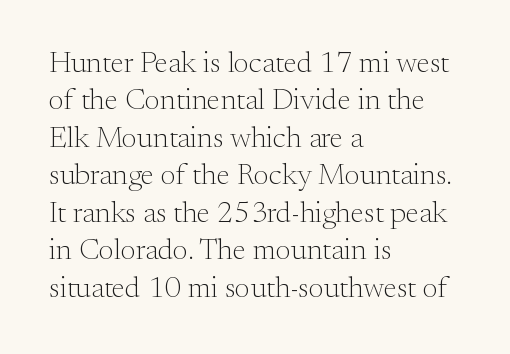
The image shows 30 px light serif type, upright; set left-aligned, normal line spacing (1.25x), normal letter spacing, not underlined; medium stroke contrast and a small x-height.
